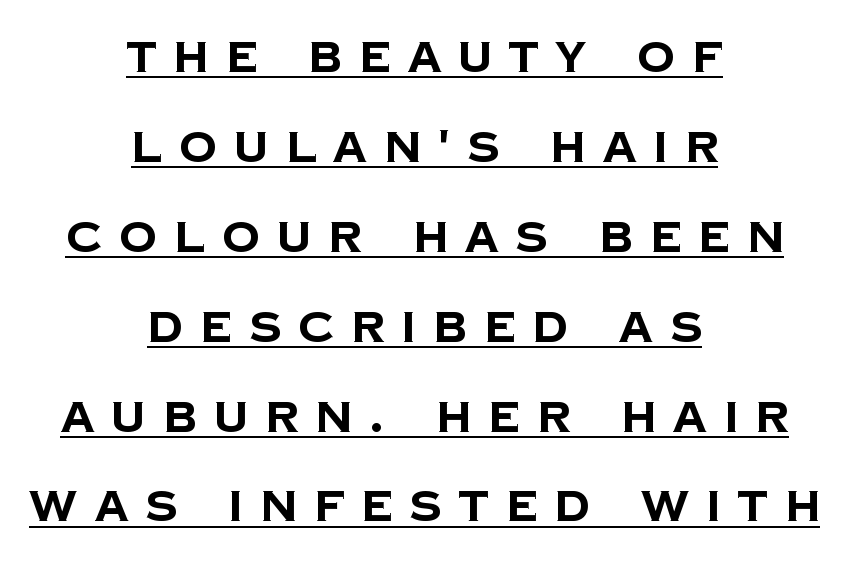
{"serif": "no", "bold": "yes", "weight": "bold", "width": "normal", "stroke_contrast": "low", "x_height": "large", "monospaced": "no", "underline": "yes", "align": "center", "line_spacing": "loose", "line_spacing_ratio": 2.14, "letter_spacing": "wide", "letter_spacing_em": 0.41, "glyph_px": 42}
